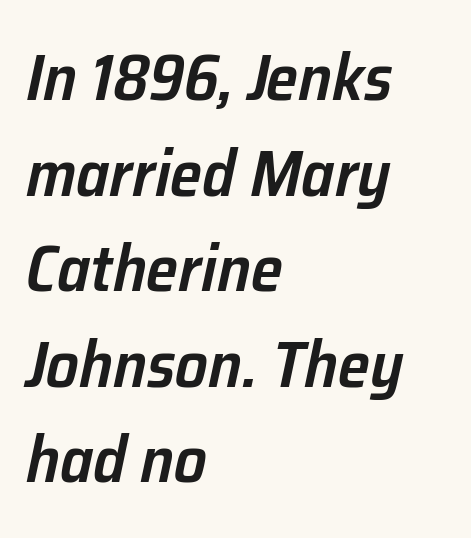
Q: Is the text bold? A: Semi-bold.
Q: Is the text italic (slanted)? A: Yes, it leans right by about 12 degrees.
Q: Is the text underlined? A: No.
Q: How is the paragraph aligned? A: Left-aligned.
Q: Is the spacing between letters normal or unusually wide? A: Normal.
Q: Is the spacing between lines tight, normal or loose? A: Normal.
Q: Width (condensed, normal, or wide)? A: Normal.
Q: Stroke contrast? A: Low.
Q: x-height? A: Medium.
Q: Monospaced? A: No.
